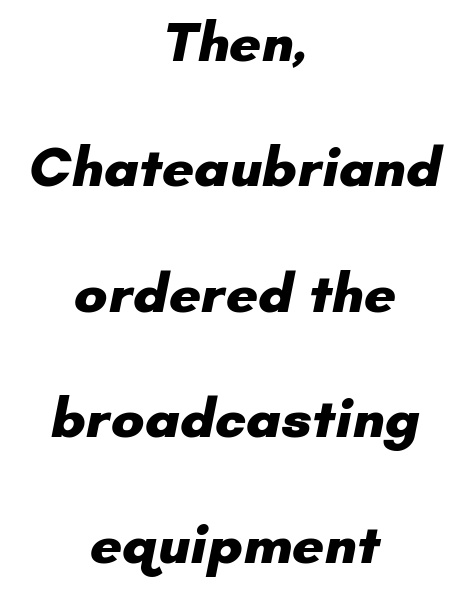
The image shows 56 px heavy sans-serif type; set centered, loose line spacing (2.24x), normal letter spacing, not underlined; low stroke contrast and a small x-height.
